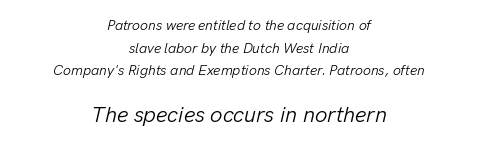
The emphasis by scale lands on block number two, below. Default kerning and tracking; the words read as compact shapes. Normally led — the rows are evenly, conventionally spaced. The letters are slanted; this is an italic face.
